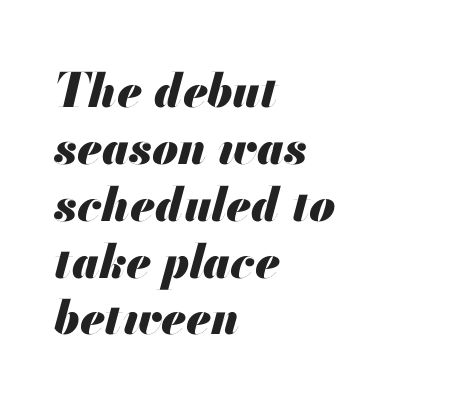
The image shows 47 px heavy type, italic (leaning right); set left-aligned, line spacing 1.21x, normal letter spacing, not underlined; medium stroke contrast and a small x-height.
